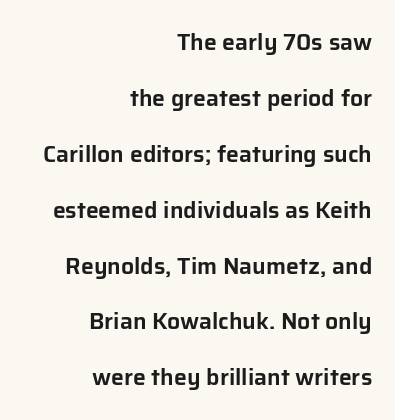
The image shows 23 px text type, upright; set right-aligned, loose line spacing (2.43x), normal letter spacing, not underlined.
